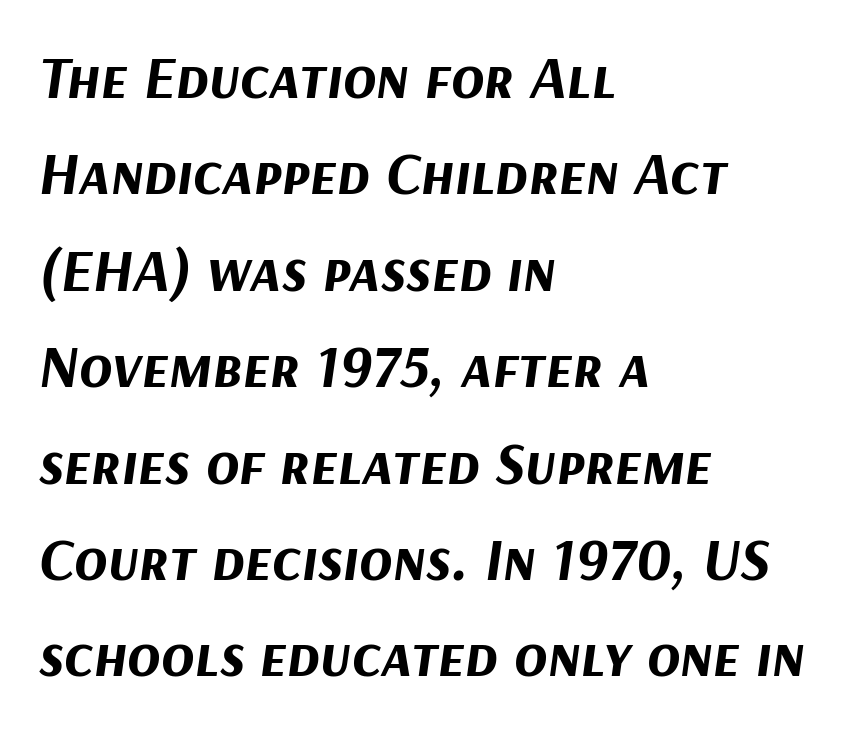
Q: Is the text bold? A: Yes.
Q: Is the text italic (slanted)? A: Yes, it leans right by about 9 degrees.
Q: Is the text underlined? A: No.
Q: How is the paragraph aligned? A: Left-aligned.
Q: Is the spacing between letters normal or unusually wide? A: Normal.
Q: Is the spacing between lines tight, normal or loose? A: Normal.
Q: Width (condensed, normal, or wide)? A: Normal.
Q: Stroke contrast? A: Medium.
Q: x-height? A: Medium.
Q: Monospaced? A: No.
